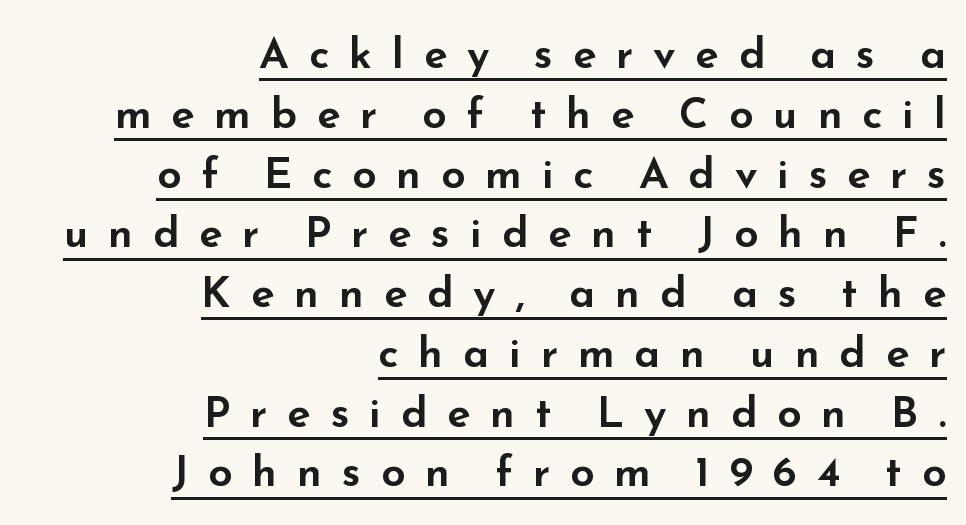
{"serif": "no", "italic": "no", "width": "wide", "stroke_contrast": "low", "x_height": "small", "monospaced": "no", "underline": "yes", "align": "right", "line_spacing": "normal", "line_spacing_ratio": 1.39, "letter_spacing": "wide", "letter_spacing_em": 0.46, "glyph_px": 43}
